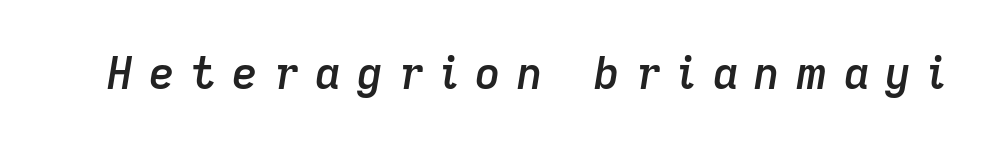
Q: Is the text bold? A: Semi-bold.
Q: Is the text italic (slanted)? A: Yes, it leans right by about 9 degrees.
Q: Is the text underlined? A: No.
Q: Is the spacing between letters normal or unusually wide? A: Unusually wide.
Q: Width (condensed, normal, or wide)? A: Normal.
Q: Stroke contrast? A: Low.
Q: x-height? A: Medium.
Q: Monospaced? A: No.
